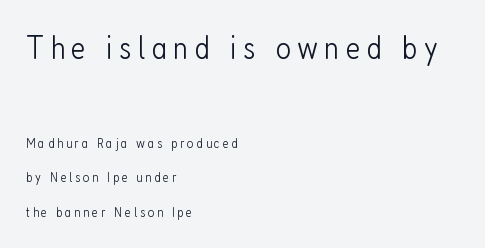
The image shows 33 px light, condensed sans-serif type, upright; set left-aligned, loose line spacing (2.47x), not underlined; the first (top) block is 2.36x larger; low stroke contrast and a medium x-height.
